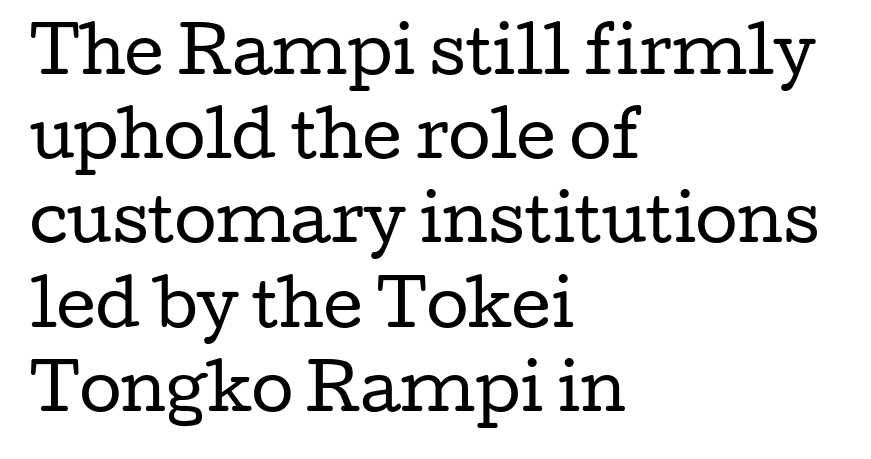
The letters sit at their default tracking, neither squeezed nor spread. Visually the block forms a straight wall on the left and a jagged coastline on the right. Line spacing here is normal. This sample has the flowing, uneven cadence of proportional lettering. The weight tops out at a normal text grade. This sample uses a serif face.
